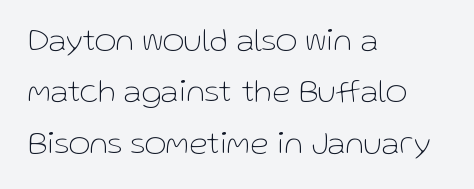
The image shows 33 px thin sans-serif type, upright; set left-aligned, normal line spacing (1.56x), normal letter spacing, not underlined; low stroke contrast and a medium x-height.
